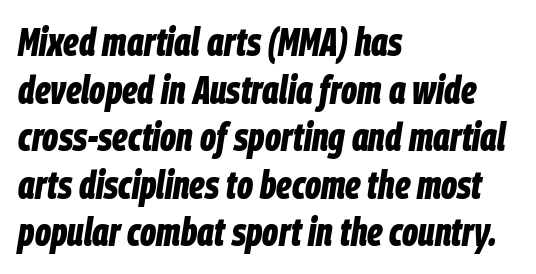
{"italic": "yes", "lean": "right", "slant_degrees": 9, "bold": "yes", "weight": "bold", "width": "condensed", "stroke_contrast": "low", "x_height": "large", "monospaced": "no", "underline": "no", "align": "left", "line_spacing_ratio": 1.22, "letter_spacing": "normal", "letter_spacing_em": 0.0, "glyph_px": 39}
